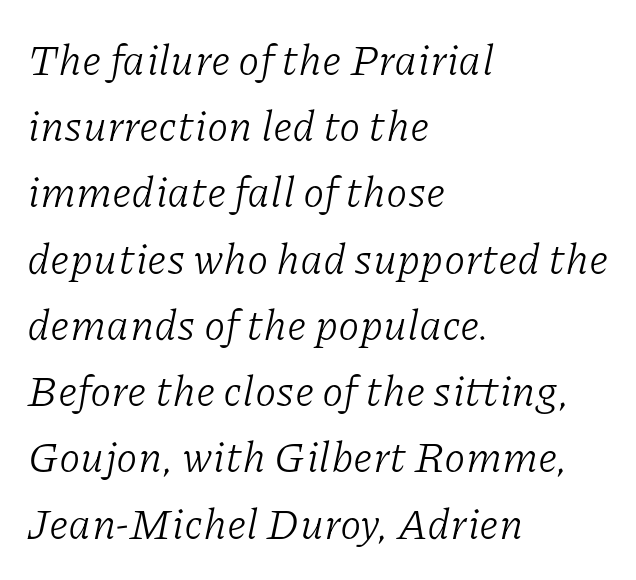
Q: Is the text bold? A: No.
Q: Is the text italic (slanted)? A: Yes, it leans right by about 11 degrees.
Q: Is the typeface a serif or a sans-serif typeface? A: Serif.
Q: Is the text underlined? A: No.
Q: How is the paragraph aligned? A: Left-aligned.
Q: Is the spacing between letters normal or unusually wide? A: Normal.
Q: Is the spacing between lines tight, normal or loose? A: Normal.
Q: Width (condensed, normal, or wide)? A: Normal.
Q: Stroke contrast? A: Low.
Q: x-height? A: Medium.
Q: Monospaced? A: No.
